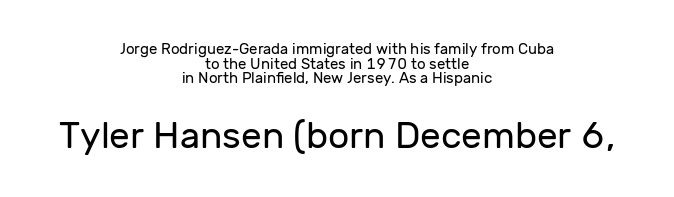
Very little white space separates one row of letters from the next. A typesetter would label this face a sans. Rule under the text: the space is simply empty. The block sitting lower on the canvas is the one with enlarged characters. You can tell it's not italic because the verticals are truly vertical.
